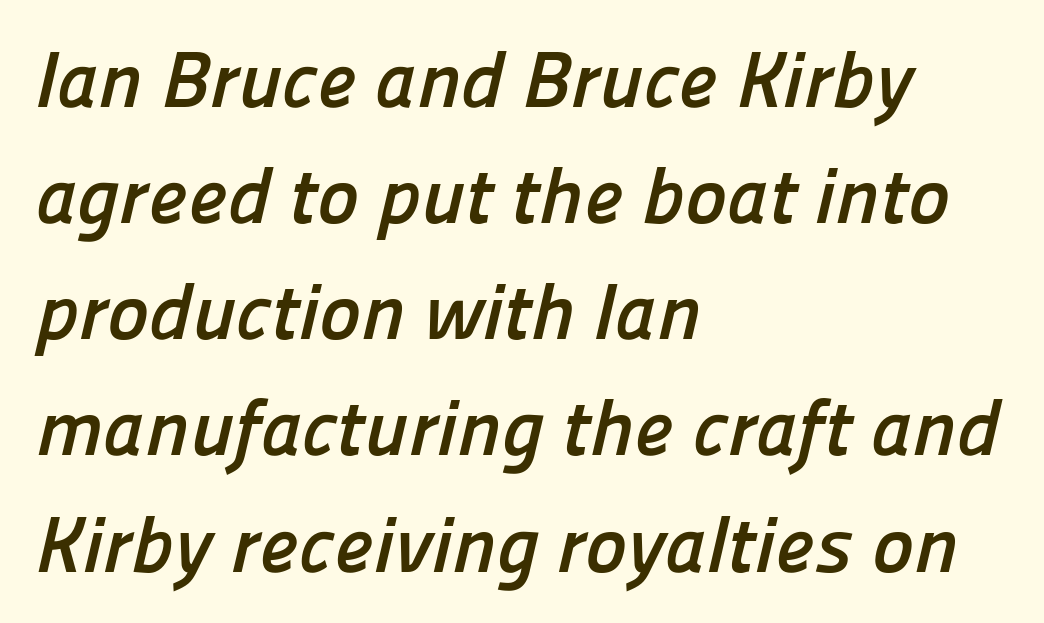
Q: Is the text bold? A: Yes.
Q: Is the typeface a serif or a sans-serif typeface? A: Sans-serif.
Q: Is the text underlined? A: No.
Q: How is the paragraph aligned? A: Left-aligned.
Q: Is the spacing between letters normal or unusually wide? A: Normal.
Q: Is the spacing between lines tight, normal or loose? A: Normal.
Q: Width (condensed, normal, or wide)? A: Normal.
Q: Stroke contrast? A: Low.
Q: x-height? A: Medium.
Q: Monospaced? A: No.
